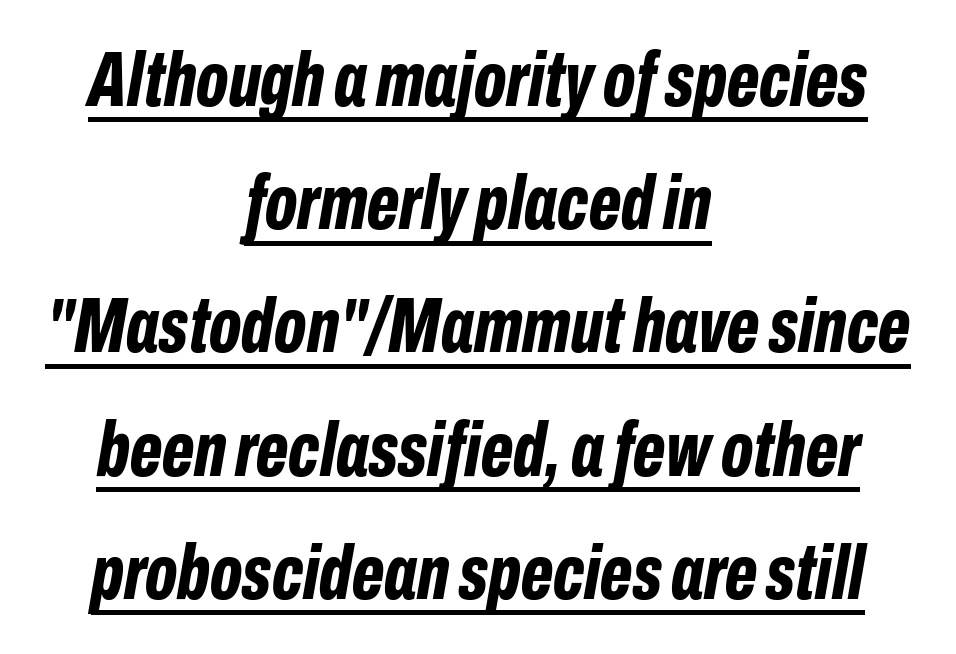
Q: Is the text bold? A: Yes.
Q: Is the text italic (slanted)? A: Yes, it leans right by about 10 degrees.
Q: Is the text underlined? A: Yes.
Q: How is the paragraph aligned? A: Centered.
Q: Is the spacing between letters normal or unusually wide? A: Normal.
Q: Is the spacing between lines tight, normal or loose? A: Normal.
Q: Width (condensed, normal, or wide)? A: Condensed.
Q: Stroke contrast? A: Low.
Q: x-height? A: Medium.
Q: Monospaced? A: No.
